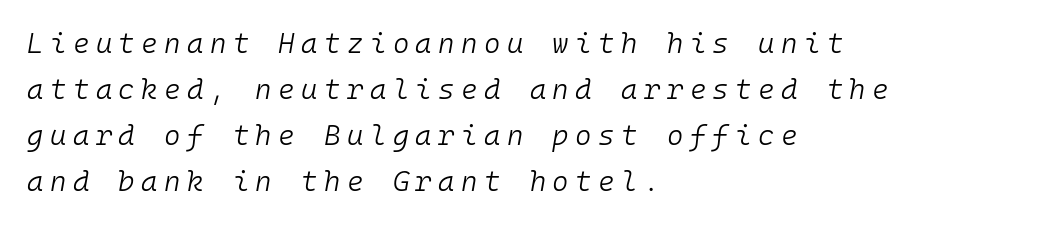
This rendering uses left alignment, leaving the right contour irregular. A typesetter would call this monospace, since all characters share one set width. Characters are canted at an angle relative to the baseline's perpendicular. Summary of vertical rhythm: regular, with standard interline spacing. The weight tops out at a normal text grade. Clear beneath every line of the passage.
